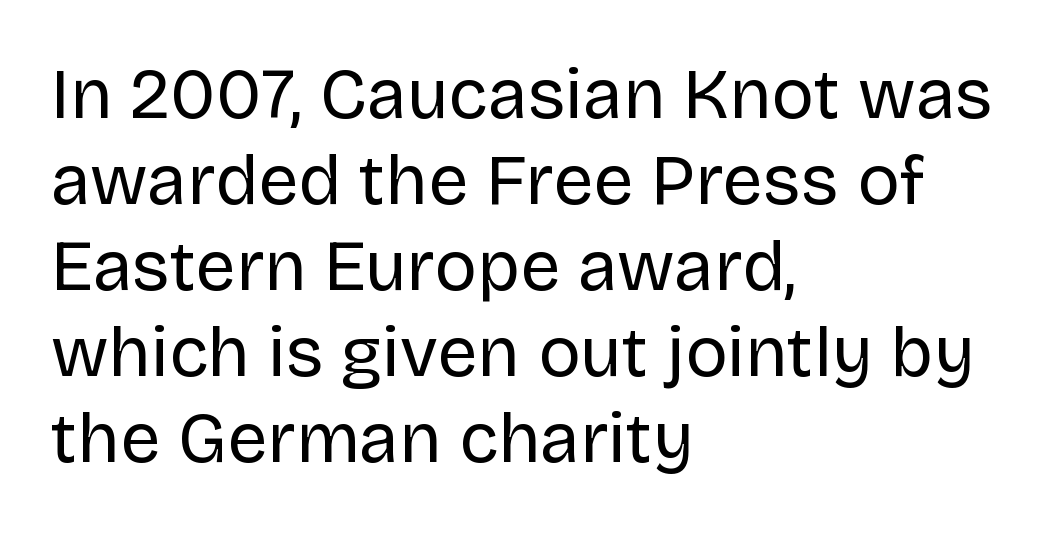
Between one letter and the next there's only the usual sliver of space. Nothing heavy about these letters — not bold at all. Do the characters align in a grid? No, the font is proportional. Line beginnings align vertically; line endings do not. Beneath every word, the page is bare.
